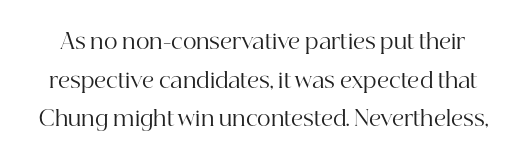
{"italic": "no", "bold": "no", "underline": "no", "line_spacing_ratio": 1.84, "letter_spacing": "normal", "letter_spacing_em": 0.0, "glyph_px": 21}
